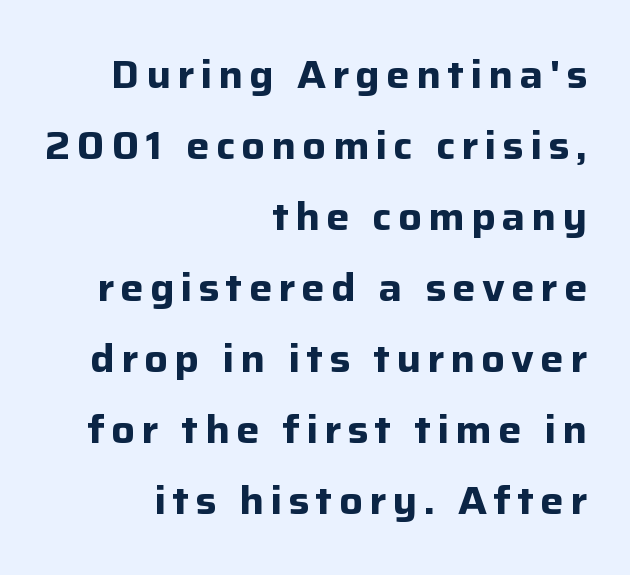
Stroke thickness is high; the sample reads as a true bold. A flush-right, rag-left setting is used for this passage. Type without underlining. Here the designer chose a conventional face with non-uniform glyph widths.
